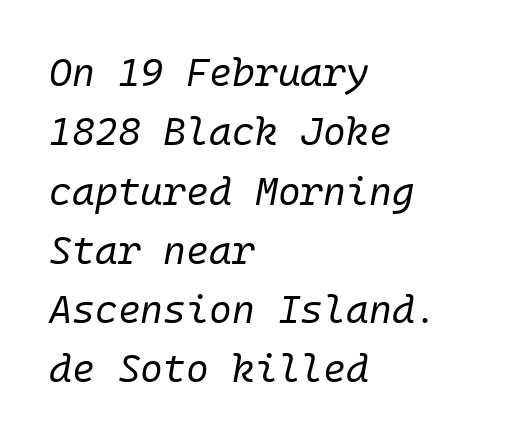
The image shows 39 px regular-weight type, italic (leaning right); set left-aligned, normal line spacing (1.52x), normal letter spacing, not underlined; low stroke contrast and a medium x-height.
